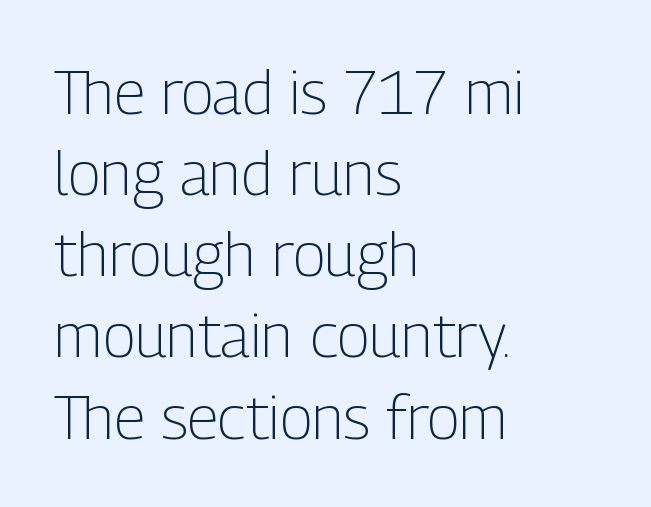
The image shows 61 px light, condensed sans-serif type, upright; set left-aligned, normal line spacing (1.33x), normal letter spacing, not underlined; low stroke contrast and a medium x-height.
